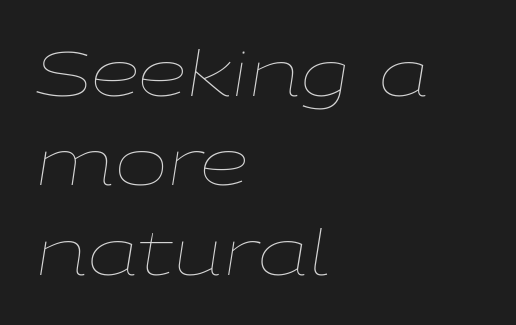
{"italic": "yes", "lean": "right", "slant_degrees": 9, "bold": "no", "weight": "thin", "width": "wide", "stroke_contrast": "low", "x_height": "medium", "monospaced": "no", "underline": "no", "align": "left", "line_spacing": "normal", "line_spacing_ratio": 1.42, "letter_spacing": "normal", "letter_spacing_em": 0.0, "glyph_px": 63}
